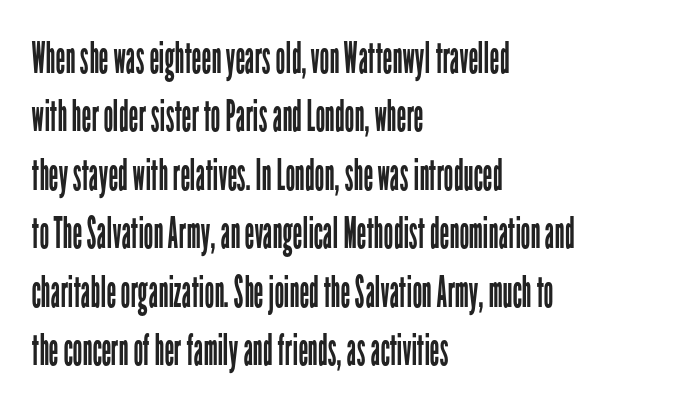
Q: Is the text bold? A: No.
Q: Is the text italic (slanted)? A: No, it is upright.
Q: Is the typeface a serif or a sans-serif typeface? A: Sans-serif.
Q: Is the text underlined? A: No.
Q: How is the paragraph aligned? A: Left-aligned.
Q: Is the spacing between letters normal or unusually wide? A: Normal.
Q: Is the spacing between lines tight, normal or loose? A: Normal.
Q: Width (condensed, normal, or wide)? A: Condensed.
Q: Stroke contrast? A: Low.
Q: x-height? A: Medium.
Q: Monospaced? A: No.
